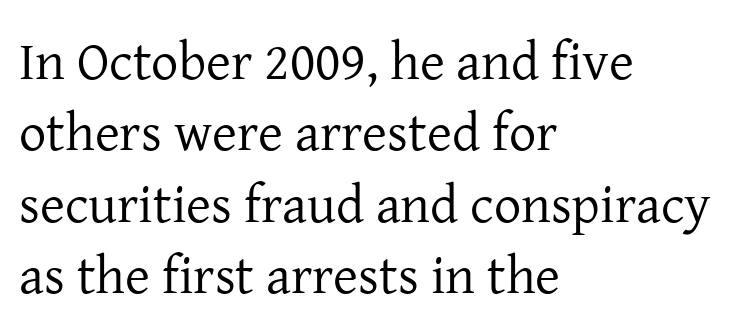
The image shows 54 px regular-weight serif type, upright; set left-aligned, normal line spacing (1.32x), normal letter spacing, not underlined; low stroke contrast and a medium x-height.
